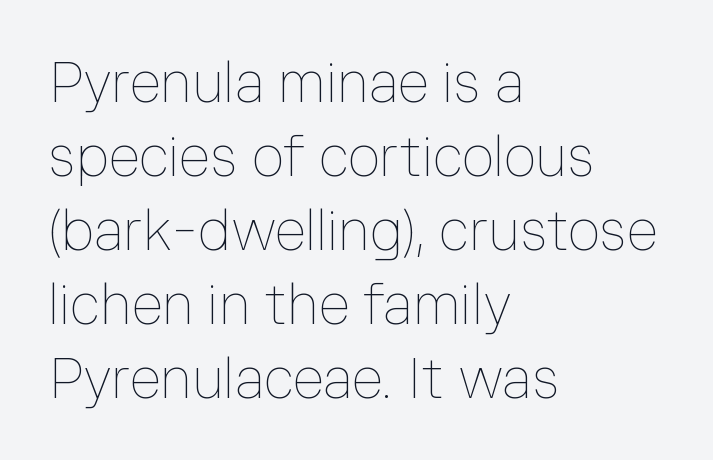
{"italic": "no", "bold": "no", "weight": "thin", "width": "normal", "stroke_contrast": "low", "x_height": "medium", "monospaced": "no", "underline": "no", "align": "left", "line_spacing": "normal", "line_spacing_ratio": 1.32, "letter_spacing": "normal", "letter_spacing_em": 0.0, "glyph_px": 56}
